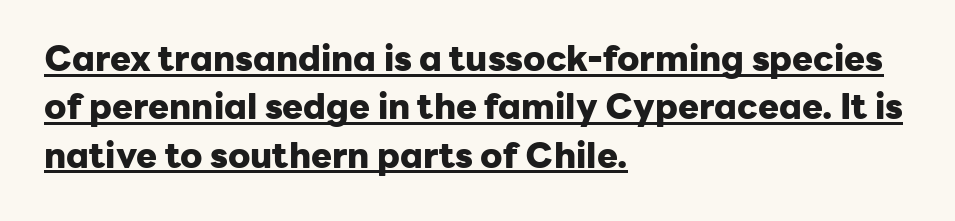
The image shows 35 px heavy sans-serif type, upright; set left-aligned, normal line spacing (1.38x), normal letter spacing, underlined; low stroke contrast and a medium x-height.
